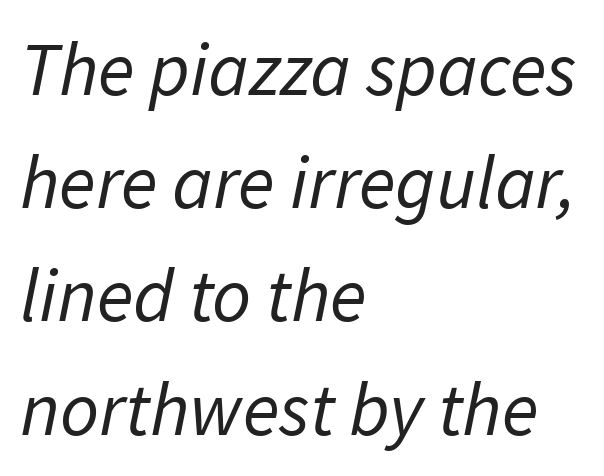
Honestly, there is no underline to notice here at all. Visually the block forms a straight wall on the left and a jagged coastline on the right. Each stroke keeps to a modest, everyday thickness or less. A typesetter would call this proportional, since set widths differ per character.
